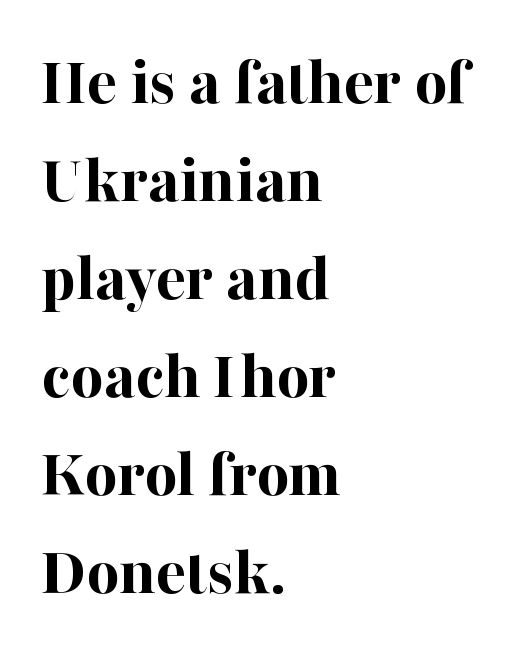
{"serif": "yes", "italic": "no", "bold": "yes", "weight": "bold", "width": "normal", "stroke_contrast": "high", "x_height": "medium", "monospaced": "no", "underline": "no", "align": "left", "line_spacing": "normal", "line_spacing_ratio": 1.4, "letter_spacing": "normal", "letter_spacing_em": 0.0, "glyph_px": 70}
